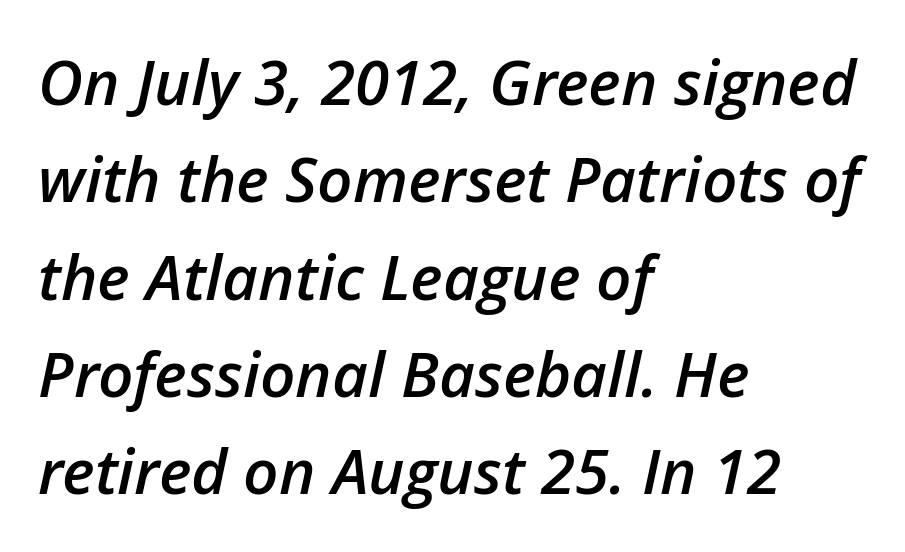
The image shows 62 px semibold type, italic (leaning right); set left-aligned, normal line spacing (1.57x), normal letter spacing, not underlined; low stroke contrast and a medium x-height.
